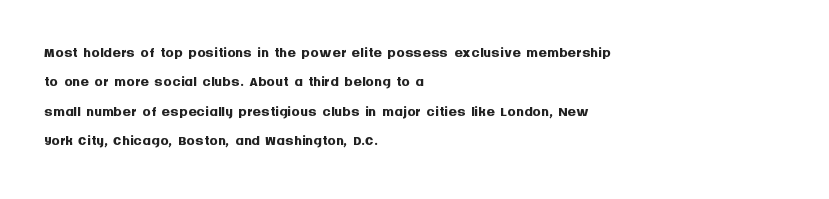
The image shows 21 px bold type, upright; set left-aligned, normal line spacing (1.4x), normal letter spacing, not underlined.
